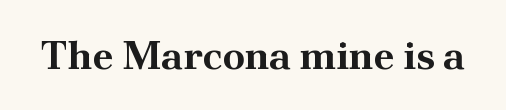
The image shows 40 px bold serif type, upright; set normal letter spacing, not underlined; medium stroke contrast and a small x-height.
